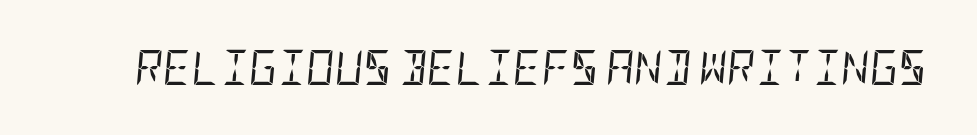
This is oblique type, the kind used for emphasis or titles. Tracking value appears to be zero — textbook default spacing. Quick note: underline off. No extra ink here — the face is not bold.
